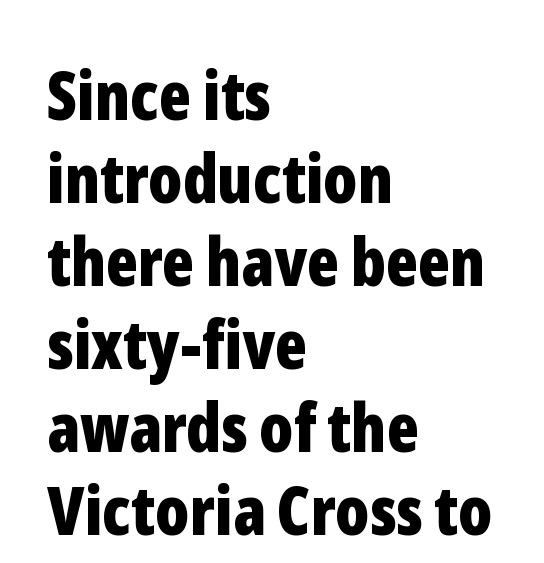
Nope, no serifs anywhere on these letters. Proportional: the letters do not fall into vertical columns. Line beginnings align vertically; line endings do not. Only glyphs here, with clear space below each row. Italic? Not at all — the glyphs are vertical.
